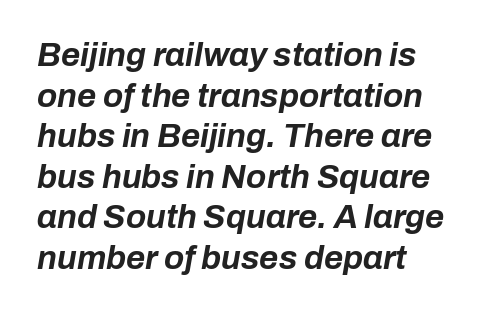
The lettering tilts uniformly, giving the passage an italic look. Its strokes are broad and dark, the hallmark of bold type. Proportional: the letters do not fall into vertical columns. Caption: standard tracking, unaltered. Anything drawn beneath the words? Only blank space. This sample is left-justified, so line endings fall wherever the words run out.
